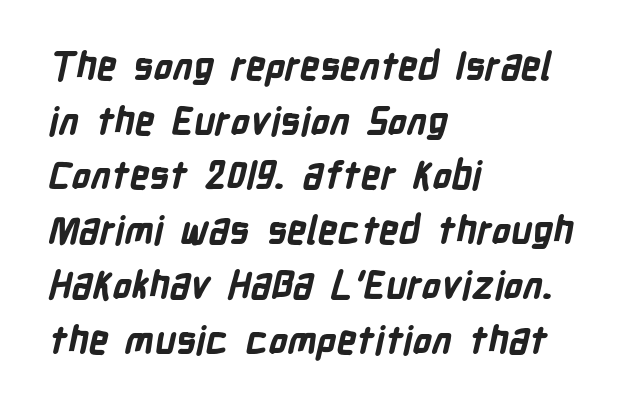
Q: Is the text bold? A: Yes.
Q: Is the typeface a serif or a sans-serif typeface? A: Sans-serif.
Q: Is the text underlined? A: No.
Q: How is the paragraph aligned? A: Left-aligned.
Q: Is the spacing between letters normal or unusually wide? A: Normal.
Q: Is the spacing between lines tight, normal or loose? A: Normal.
Q: Width (condensed, normal, or wide)? A: Condensed.
Q: Stroke contrast? A: Low.
Q: x-height? A: Medium.
Q: Monospaced? A: No.
